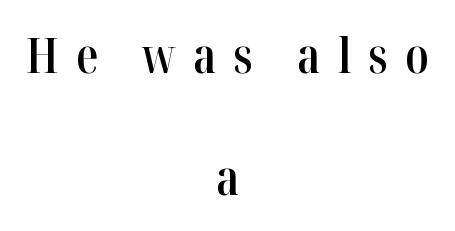
Stroke terminals: seriffed. Compared with typical body copy, the letter spacing here is much looser. Clear beneath every line of the passage. The type sits square on the baseline with zero lean. The passage shown is semibold, sitting just below true bold. Line spacing here is loose.
